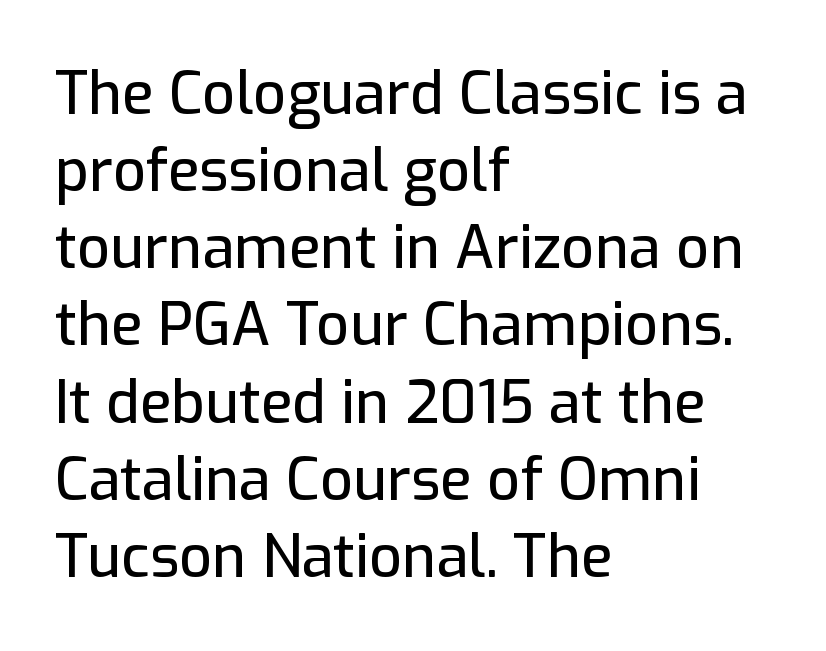
The letters advance in unequal steps, a hallmark of proportional type. Font category for this specimen: sans-serif. This sample uses plain, unmodified letter spacing. Line spacing here is normal. Each row of text sits above clean, open space.
